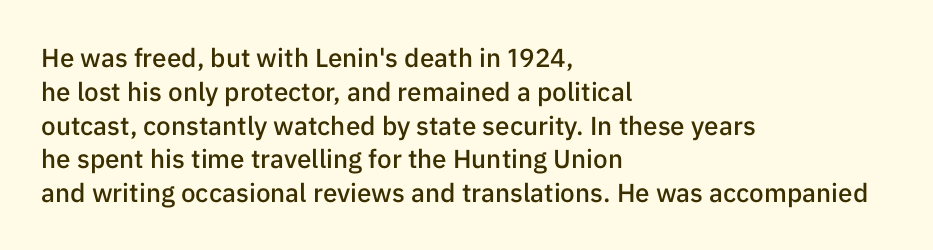
Q: Is the text bold? A: Semi-bold.
Q: Is the text italic (slanted)? A: No, it is upright.
Q: Is the text underlined? A: No.
Q: How is the paragraph aligned? A: Left-aligned.
Q: Is the spacing between letters normal or unusually wide? A: Normal.
Q: Is the spacing between lines tight, normal or loose? A: Normal.
